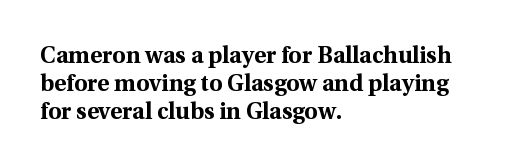
Short and long lines alike share a common starting point at left. Unlike italic type, these characters show no tilt at all. The passage shown is emphatically bold. The face used here is rendered with its standard letterfit. The space beneath each line is pristine and unruled.
